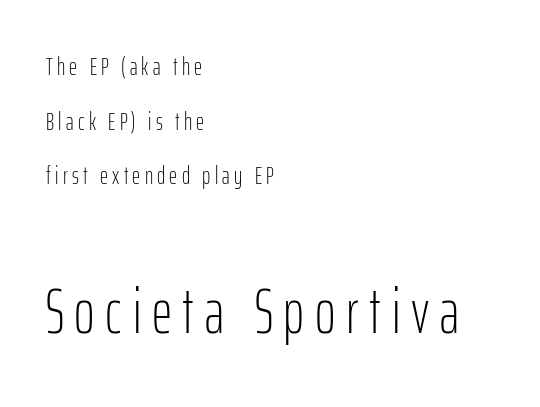
The image shows 63 px light, condensed sans-serif type, upright; set left-aligned, loose line spacing (2.19x), not underlined; the second (bottom) block is 2.52x larger; low stroke contrast and a medium x-height.
